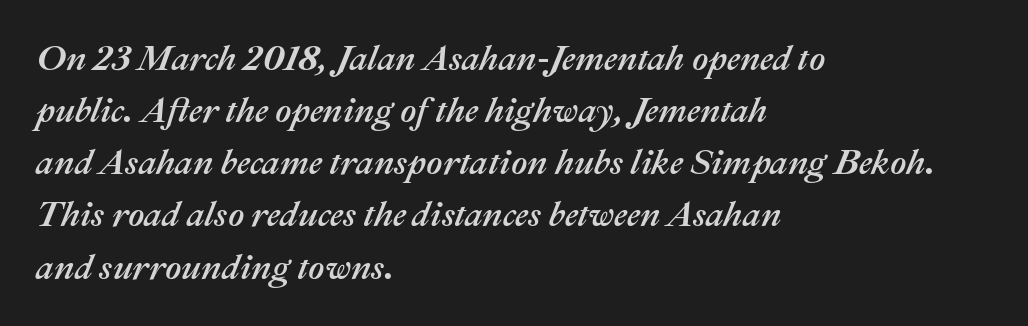
Q: Is the text italic (slanted)? A: Yes, it leans right by about 22 degrees.
Q: Is the text underlined? A: No.
Q: How is the paragraph aligned? A: Left-aligned.
Q: Is the spacing between letters normal or unusually wide? A: Normal.
Q: Is the spacing between lines tight, normal or loose? A: Normal.
Q: Width (condensed, normal, or wide)? A: Normal.
Q: Stroke contrast? A: Medium.
Q: x-height? A: Medium.
Q: Monospaced? A: No.
